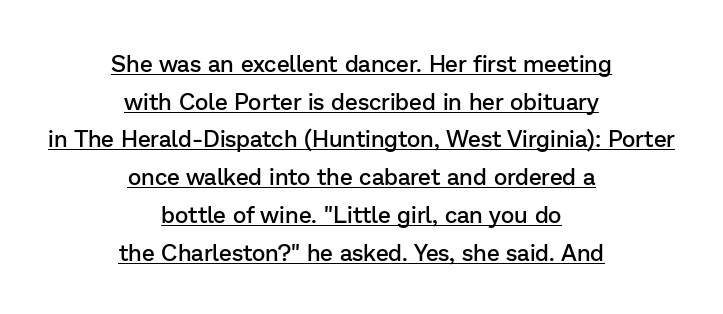
The image shows 23 px text type, upright; set centered, normal line spacing (1.64x), normal letter spacing, underlined.
